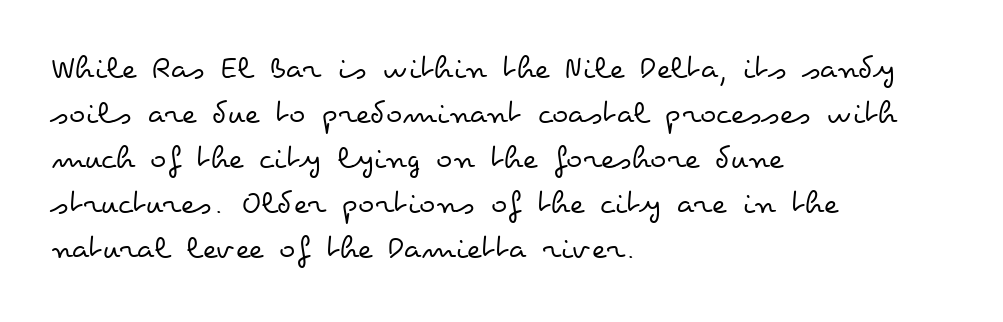
These glyphs show unthickened strokes, regular width or finer. Horizontal alignment here is leftward, the default for most running prose. This sample has the flowing, uneven cadence of proportional lettering. A typesetter would mark this as roman, not italic.
